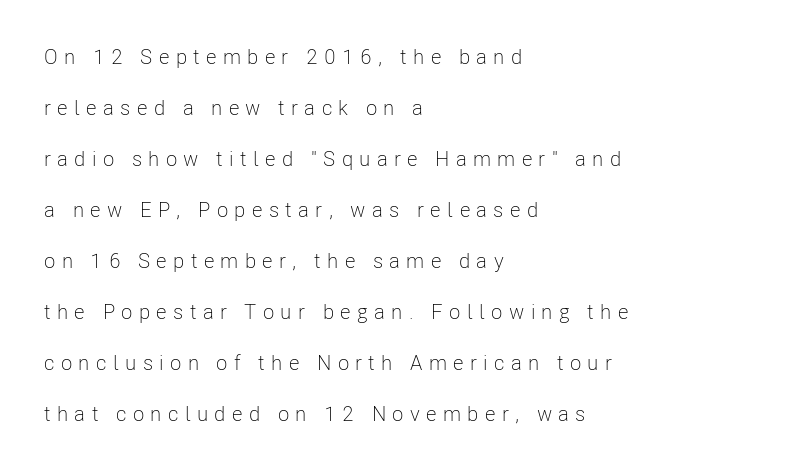
{"italic": "no", "bold": "no", "underline": "no", "align": "left", "line_spacing": "loose", "line_spacing_ratio": 2.43, "letter_spacing": "wide", "letter_spacing_em": 0.3, "glyph_px": 21}
